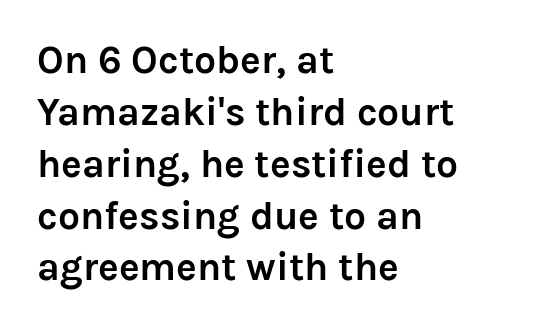
The image shows 39 px semibold sans-serif type, upright; set left-aligned, normal line spacing (1.33x), normal letter spacing, not underlined; low stroke contrast and a medium x-height.
